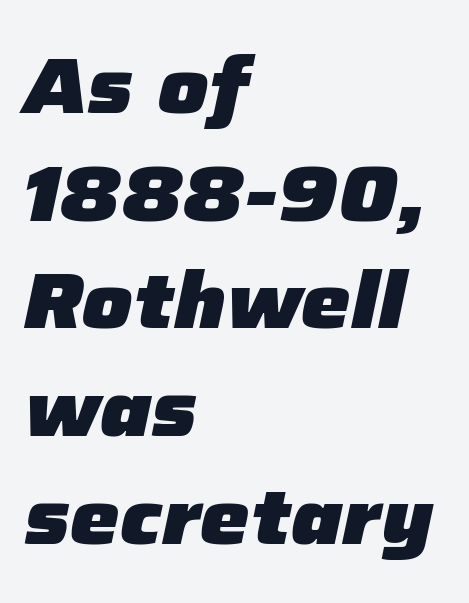
The image shows 78 px heavy type, italic (leaning right); set left-aligned, normal line spacing (1.38x), normal letter spacing, not underlined; low stroke contrast and a medium x-height.
